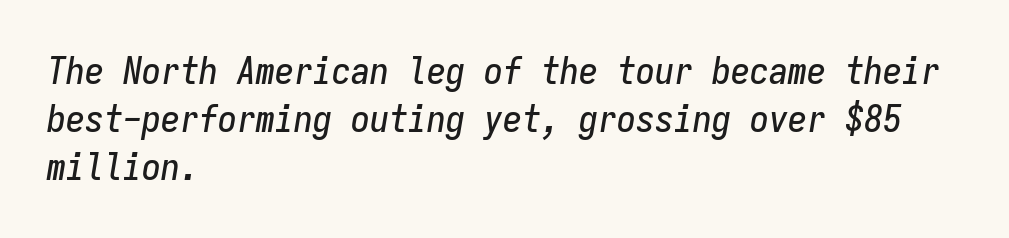
Q: Is the text italic (slanted)? A: Yes, it leans right by about 9 degrees.
Q: Is the text underlined? A: No.
Q: How is the paragraph aligned? A: Left-aligned.
Q: Is the spacing between letters normal or unusually wide? A: Normal.
Q: Is the spacing between lines tight, normal or loose? A: Normal.
Q: Width (condensed, normal, or wide)? A: Condensed.
Q: Stroke contrast? A: Low.
Q: x-height? A: Medium.
Q: Monospaced? A: Yes.
